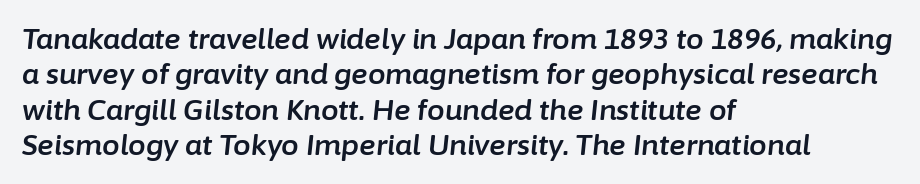
{"italic": "yes", "lean": "right", "slant_degrees": 6, "width": "normal", "stroke_contrast": "low", "x_height": "medium", "monospaced": "no", "underline": "no", "align": "left", "line_spacing": "normal", "line_spacing_ratio": 1.26, "letter_spacing": "normal", "letter_spacing_em": 0.0, "glyph_px": 28}
